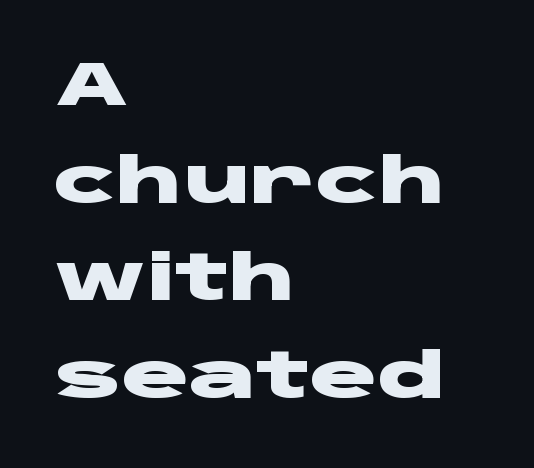
Nobody drew a line under any word here. Evenly set lines give the paragraph a standard silhouette. Compared with an ordinary text face, these strokes are far heavier — a full bold. Nothing unusual about the tracking: characters are spaced as the font intends. The typesetter chose a ragged-right arrangement here.
